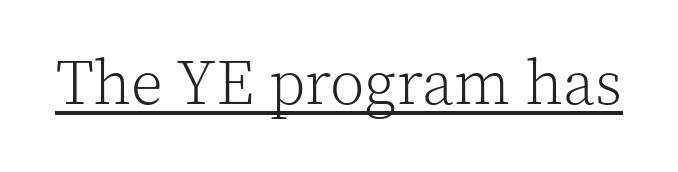
Q: Is the text bold? A: No.
Q: Is the text italic (slanted)? A: No, it is upright.
Q: Is the typeface a serif or a sans-serif typeface? A: Serif.
Q: Is the text underlined? A: Yes.
Q: Is the spacing between letters normal or unusually wide? A: Normal.
Q: Width (condensed, normal, or wide)? A: Normal.
Q: x-height? A: Medium.
Q: Monospaced? A: No.
